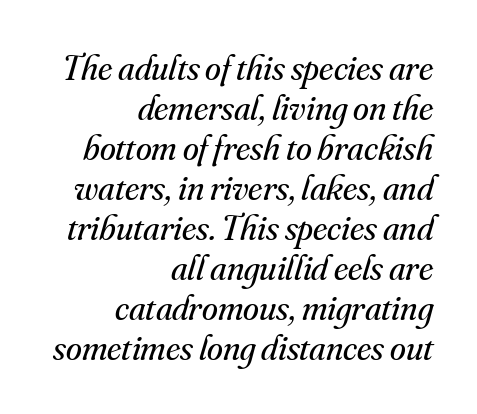
Q: Is the text bold? A: No.
Q: Is the text italic (slanted)? A: Yes, it leans right by about 16 degrees.
Q: Is the typeface a serif or a sans-serif typeface? A: Serif.
Q: Is the text underlined? A: No.
Q: How is the paragraph aligned? A: Right-aligned.
Q: Is the spacing between letters normal or unusually wide? A: Normal.
Q: Is the spacing between lines tight, normal or loose? A: Tight.
Q: Width (condensed, normal, or wide)? A: Normal.
Q: Stroke contrast? A: Medium.
Q: x-height? A: Small.
Q: Monospaced? A: No.
